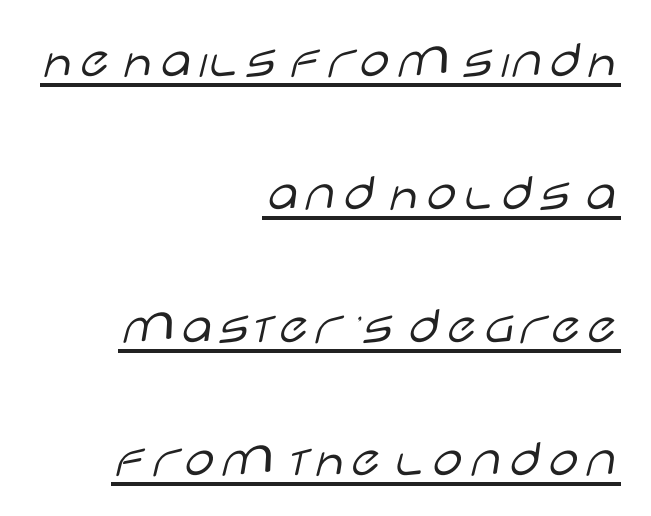
The passage shown stacks its lines with a broad gap. The letters carry no serifs — their stems end cleanly without finishing strokes. Is there an underline? Yes — a line sits under the letters.
